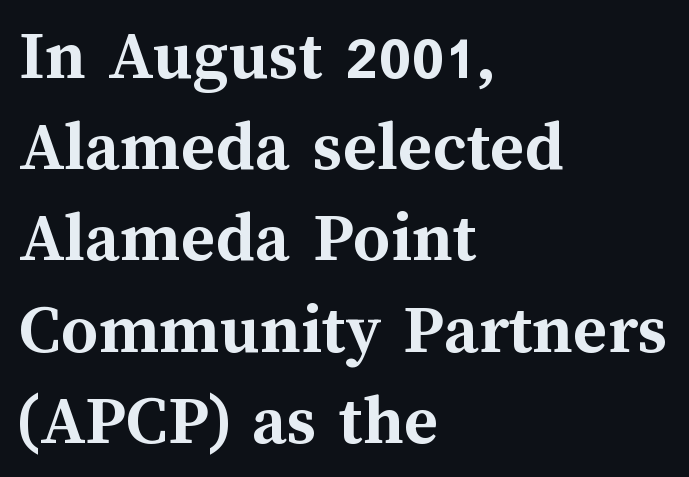
{"italic": "no", "bold": "yes", "weight": "semibold", "width": "normal", "stroke_contrast": "medium", "x_height": "medium", "monospaced": "no", "underline": "no", "align": "left", "line_spacing": "normal", "line_spacing_ratio": 1.25, "letter_spacing": "normal", "letter_spacing_em": 0.0, "glyph_px": 73}
